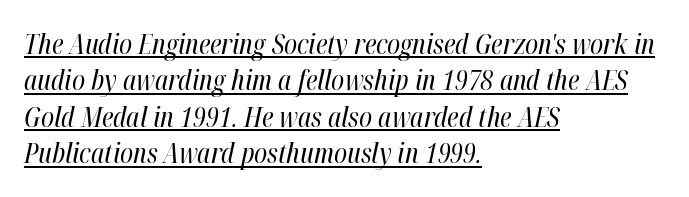
Q: Is the text bold? A: No.
Q: Is the text italic (slanted)? A: Yes, it leans right by about 12 degrees.
Q: Is the text underlined? A: Yes.
Q: How is the paragraph aligned? A: Left-aligned.
Q: Is the spacing between letters normal or unusually wide? A: Normal.
Q: Is the spacing between lines tight, normal or loose? A: Normal.
Q: Width (condensed, normal, or wide)? A: Condensed.
Q: Stroke contrast? A: High.
Q: x-height? A: Medium.
Q: Monospaced? A: No.
